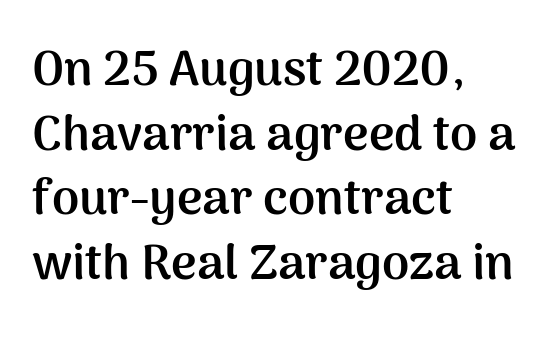
Q: Is the text bold? A: Yes.
Q: Is the text italic (slanted)? A: No, it is upright.
Q: Is the typeface a serif or a sans-serif typeface? A: Sans-serif.
Q: Is the text underlined? A: No.
Q: How is the paragraph aligned? A: Left-aligned.
Q: Is the spacing between letters normal or unusually wide? A: Normal.
Q: Is the spacing between lines tight, normal or loose? A: Normal.
Q: Width (condensed, normal, or wide)? A: Normal.
Q: Stroke contrast? A: Medium.
Q: x-height? A: Medium.
Q: Monospaced? A: No.
